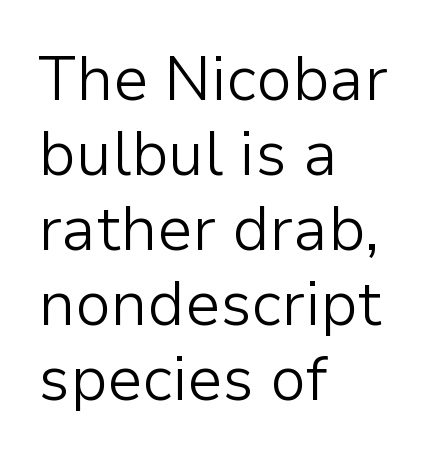
Q: Is the text bold? A: No.
Q: Is the text italic (slanted)? A: No, it is upright.
Q: Is the typeface a serif or a sans-serif typeface? A: Sans-serif.
Q: Is the text underlined? A: No.
Q: How is the paragraph aligned? A: Left-aligned.
Q: Is the spacing between letters normal or unusually wide? A: Normal.
Q: Width (condensed, normal, or wide)? A: Normal.
Q: Stroke contrast? A: Low.
Q: x-height? A: Medium.
Q: Monospaced? A: No.
